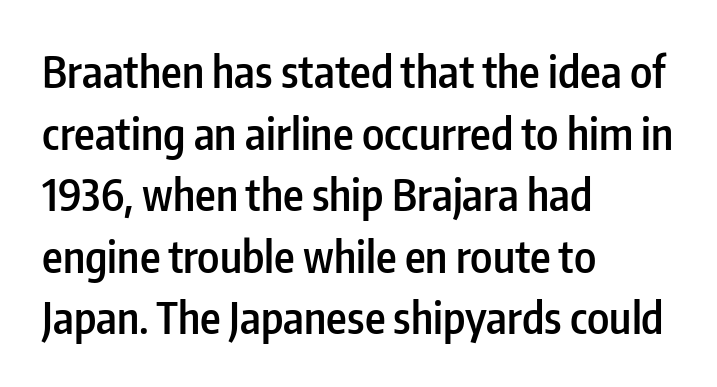
The rag falls on the right side of this text block. The baseline area is clear. The passage shown stacks its lines at a standard gap. Nothing sits at the stroke ends, so this counts as sans-serif.
